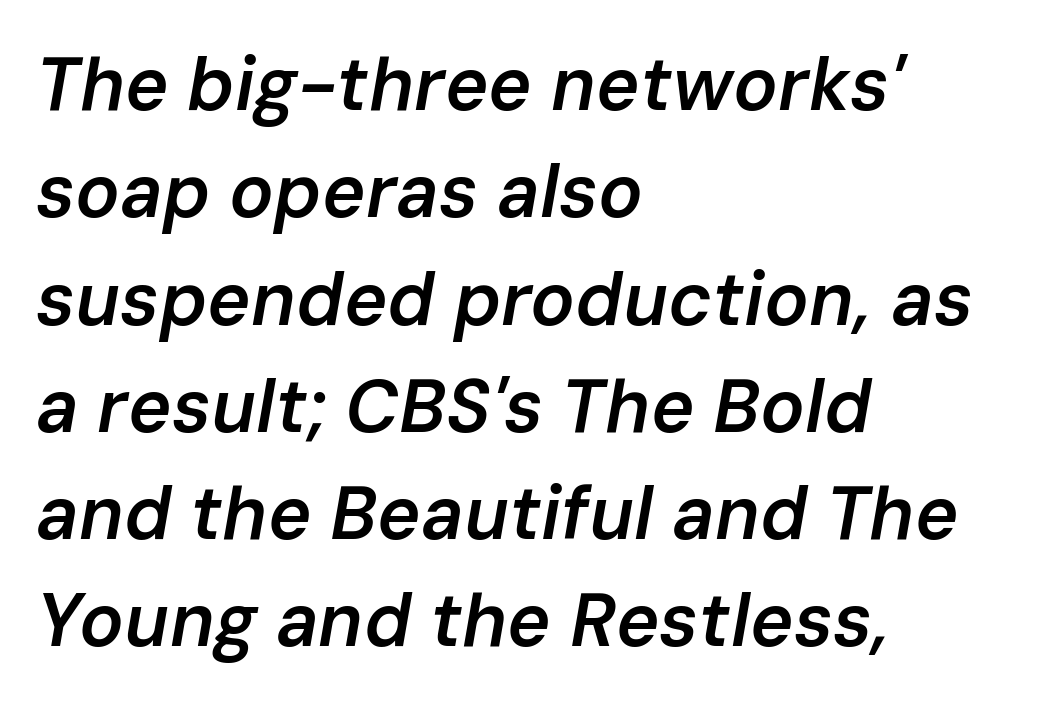
The image shows 74 px semibold type, italic (leaning right); set left-aligned, normal line spacing (1.45x), normal letter spacing, not underlined; low stroke contrast and a medium x-height.
